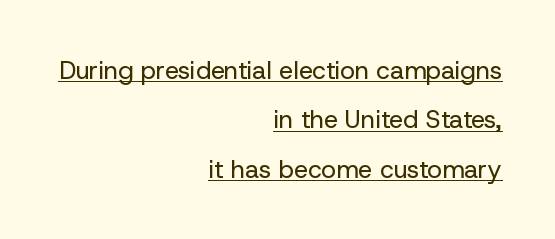
Rows of type keep a wide berth in the vertical direction. Each line ends at the same right margin while the left side varies. Caption: standard tracking, unaltered. These characters rest on top of a visible drawn line. A typesetter would mark this as roman, not italic. Bold? No — there's no thickening of the strokes.
